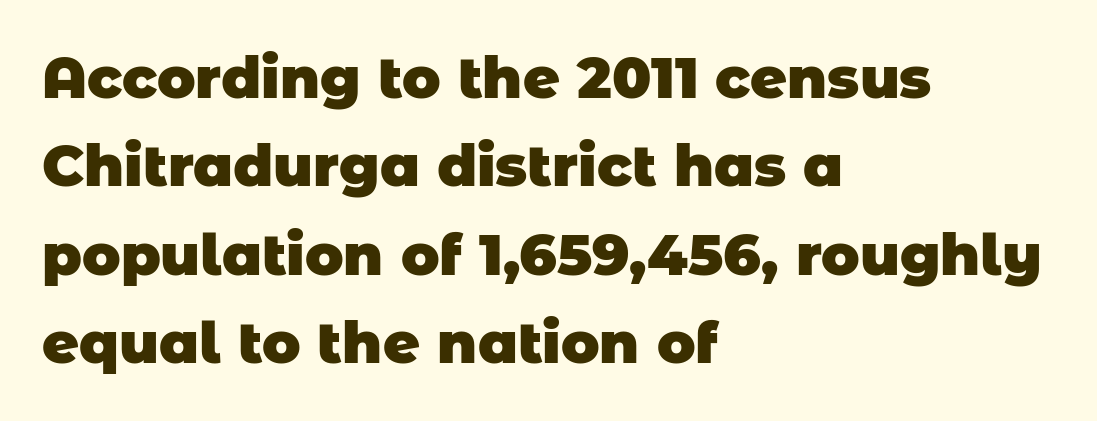
On the weight axis this lands at bold, roughly 700. A typesetter would call this proportional, since set widths differ per character. No word sits above an underline. Glyph-to-glyph distance matches everyday printed text. A typesetter would label this face a sans.
